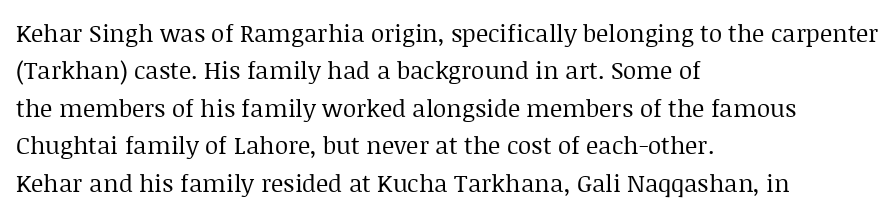
Q: Is the text bold? A: No.
Q: Is the text italic (slanted)? A: No, it is upright.
Q: Is the text underlined? A: No.
Q: How is the paragraph aligned? A: Left-aligned.
Q: Is the spacing between letters normal or unusually wide? A: Normal.
Q: Is the spacing between lines tight, normal or loose? A: Normal.
